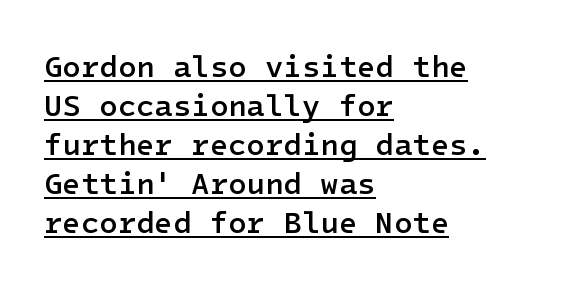
The typesetter chose a ragged-right arrangement here. Default kerning and tracking; the words read as compact shapes. The designer went with a sans here, leaving each stem footless. Quick note: interline space is typical. I'd describe the lettering as semibold — firm but not a full bold. Emphasis is given by a line drawn under the lettering.
